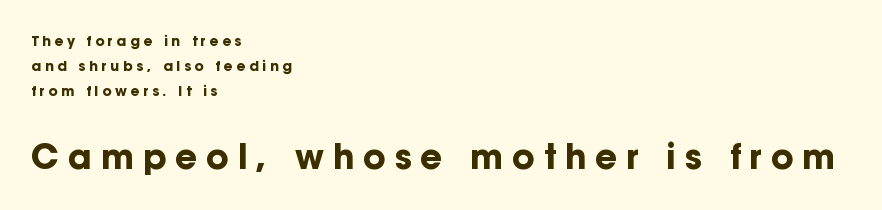
The letters advance in unequal steps, a hallmark of proportional type. A bare baseline throughout the passage. The sample has been set heavy, in full bold. Every character sits straight up, as roman type does.
